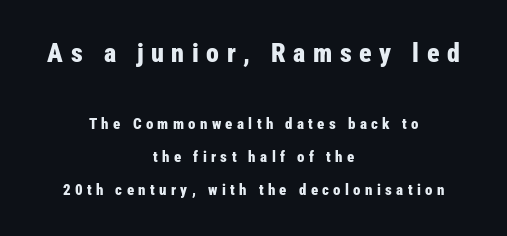
{"italic": "no", "bold": "yes", "underline": "no", "align": "center", "line_spacing": "loose", "line_spacing_ratio": 2.2, "letter_spacing": "wide", "letter_spacing_em": 0.29, "larger_block": "first", "size_ratio": 1.73, "glyph_px": 26}
